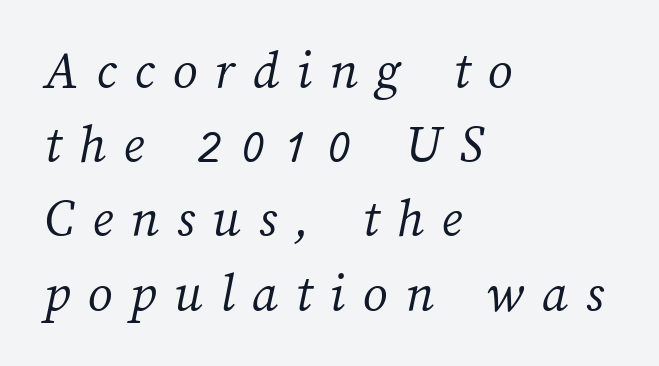
{"bold": "no", "weight": "light", "width": "normal", "stroke_contrast": "medium", "x_height": "medium", "monospaced": "no", "underline": "no", "align": "left", "line_spacing": "normal", "line_spacing_ratio": 1.35, "letter_spacing": "wide", "letter_spacing_em": 0.32, "glyph_px": 55}
